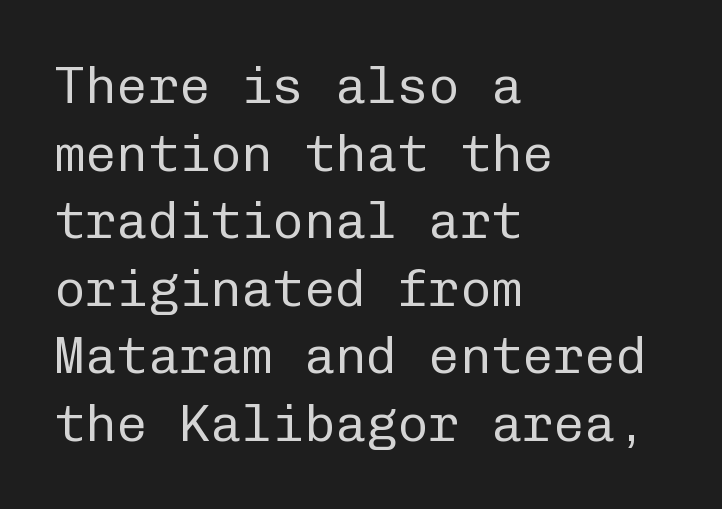
{"serif": "no", "italic": "no", "bold": "no", "weight": "regular", "width": "normal", "stroke_contrast": "low", "x_height": "medium", "monospaced": "yes", "underline": "no", "align": "left", "line_spacing": "normal", "line_spacing_ratio": 1.3, "letter_spacing": "normal", "letter_spacing_em": 0.0, "glyph_px": 52}
